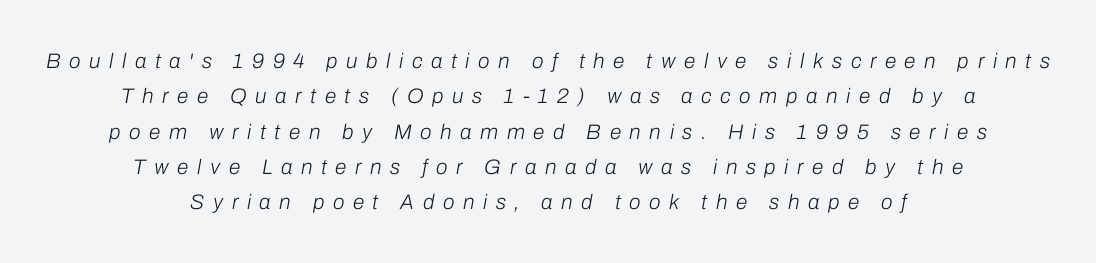
Unbolded letterforms with no extra heft. The specimen omits any rule beneath the text block's lines. Line starts and ends both wander, symmetrically. If you drew a line through each stem, it would be angled. The designer left line spacing at the default. The line texture is sparse and dotted thanks to wide tracking.
